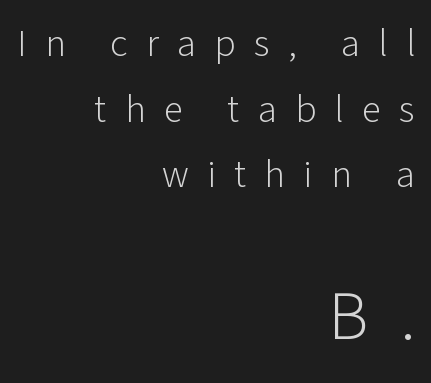
Q: Is the text bold? A: No.
Q: Is the text italic (slanted)? A: No, it is upright.
Q: Is the typeface a serif or a sans-serif typeface? A: Sans-serif.
Q: Is the text underlined? A: No.
Q: How is the paragraph aligned? A: Right-aligned.
Q: Is the spacing between letters normal or unusually wide? A: Unusually wide.
Q: Is the spacing between lines tight, normal or loose? A: Normal.
Q: Which block of text is set in a larger size, the first (top) or the second (bottom)? A: The second (bottom) one.
Q: Width (condensed, normal, or wide)? A: Normal.
Q: Stroke contrast? A: Low.
Q: x-height? A: Medium.
Q: Monospaced? A: No.
